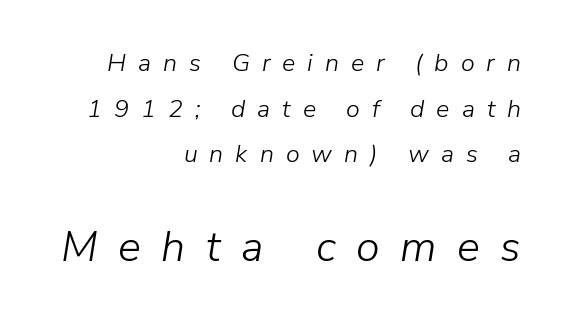
{"italic": "yes", "lean": "right", "slant_degrees": 9, "bold": "no", "weight": "light", "width": "normal", "stroke_contrast": "low", "x_height": "medium", "monospaced": "no", "underline": "no", "align": "right", "line_spacing_ratio": 1.83, "letter_spacing": "wide", "letter_spacing_em": 0.48, "larger_block": "second", "size_ratio": 1.72, "glyph_px": 43}
